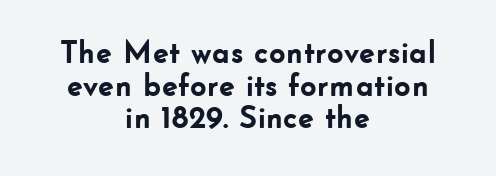
{"serif": "no", "italic": "no", "bold": "yes", "weight": "semibold", "width": "normal", "stroke_contrast": "low", "x_height": "small", "monospaced": "no", "underline": "no", "align": "center", "line_spacing": "tight", "line_spacing_ratio": 1.02, "letter_spacing": "normal", "letter_spacing_em": 0.0, "glyph_px": 32}
